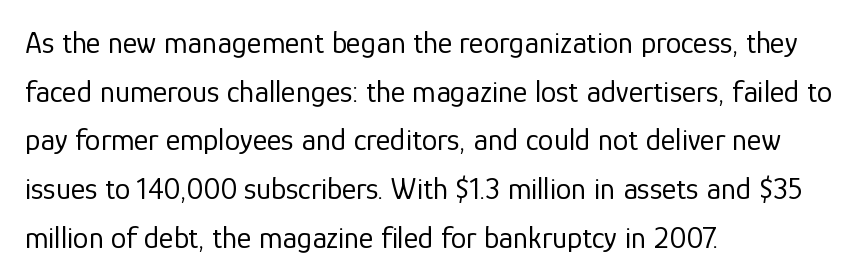
{"serif": "no", "italic": "no", "bold": "no", "weight": "regular", "width": "normal", "stroke_contrast": "low", "x_height": "medium", "monospaced": "no", "underline": "no", "align": "left", "line_spacing": "normal", "line_spacing_ratio": 1.57, "letter_spacing": "normal", "letter_spacing_em": 0.0, "glyph_px": 31}
